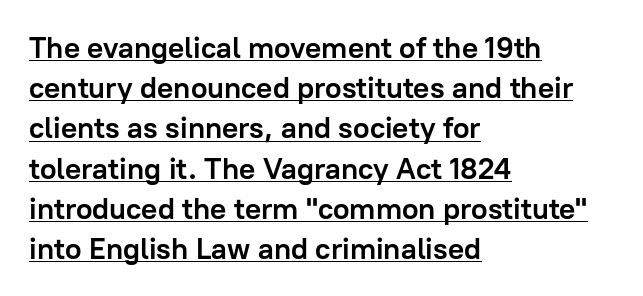
{"serif": "no", "italic": "no", "bold": "yes", "weight": "semibold", "width": "normal", "stroke_contrast": "low", "x_height": "medium", "monospaced": "no", "underline": "yes", "align": "left", "line_spacing": "normal", "line_spacing_ratio": 1.34, "letter_spacing": "normal", "letter_spacing_em": 0.0, "glyph_px": 30}
